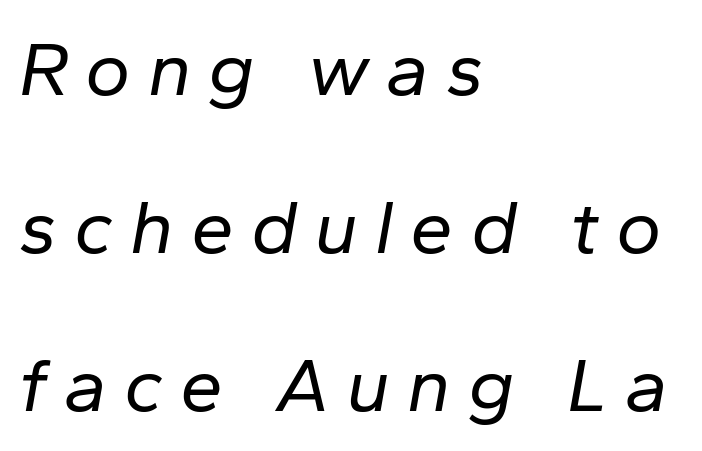
The image shows 77 px regular-weight type, italic (leaning right); set left-aligned, loose line spacing (2.05x), unusually wide letter spacing (+0.22 em), not underlined; low stroke contrast and a medium x-height.
